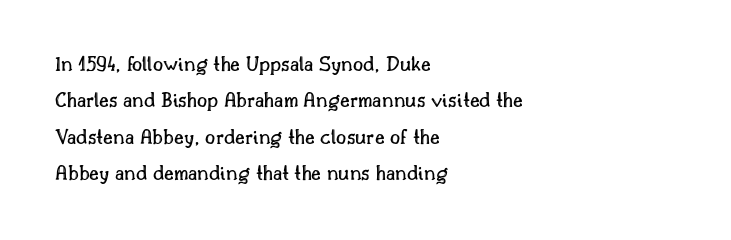
The image shows 22 px text type, upright; set left-aligned, normal line spacing (1.65x), normal letter spacing, not underlined.
